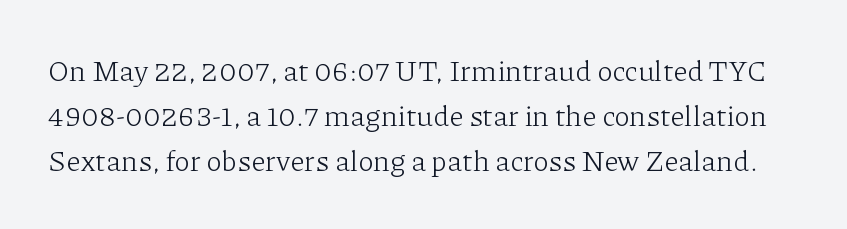
Q: Is the text bold? A: No.
Q: Is the text italic (slanted)? A: No, it is upright.
Q: Is the typeface a serif or a sans-serif typeface? A: Serif.
Q: Is the text underlined? A: No.
Q: Is the spacing between letters normal or unusually wide? A: Normal.
Q: Is the spacing between lines tight, normal or loose? A: Normal.
Q: Width (condensed, normal, or wide)? A: Normal.
Q: Stroke contrast? A: Low.
Q: x-height? A: Medium.
Q: Monospaced? A: No.
